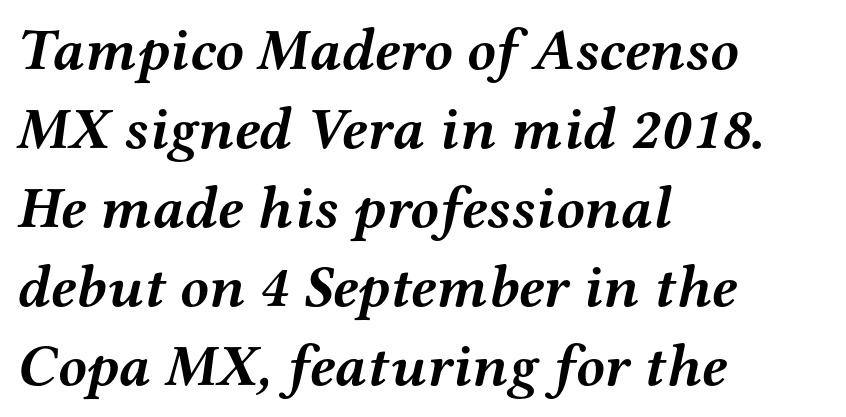
{"serif": "yes", "italic": "yes", "lean": "right", "slant_degrees": 12, "bold": "yes", "weight": "semibold", "width": "wide", "stroke_contrast": "medium", "x_height": "medium", "monospaced": "no", "underline": "no", "align": "left", "line_spacing": "normal", "line_spacing_ratio": 1.34, "letter_spacing": "normal", "letter_spacing_em": 0.0, "glyph_px": 59}
